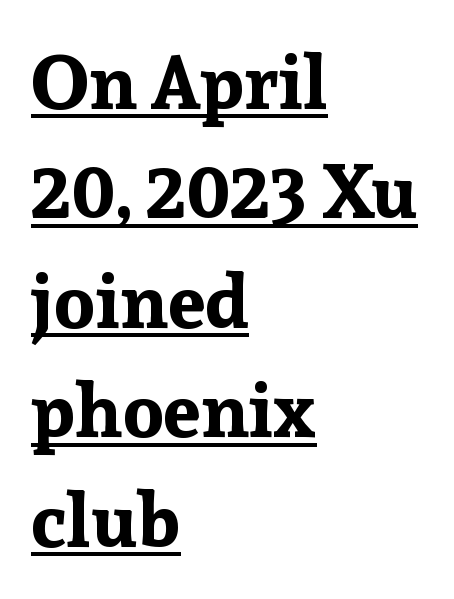
The letters advance in unequal steps, a hallmark of proportional type. The typesetter has applied underlining to the passage shown. Serifs: yes, visible at the terminals of the letterforms. The compositor pushed each line to the left boundary.
